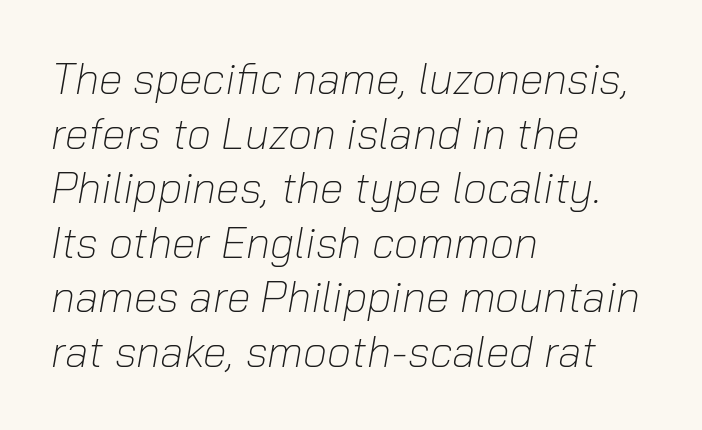
Q: Is the text bold? A: No.
Q: Is the text italic (slanted)? A: Yes, it leans right by about 10 degrees.
Q: Is the text underlined? A: No.
Q: How is the paragraph aligned? A: Left-aligned.
Q: Is the spacing between letters normal or unusually wide? A: Normal.
Q: Is the spacing between lines tight, normal or loose? A: Normal.
Q: Width (condensed, normal, or wide)? A: Normal.
Q: Stroke contrast? A: Low.
Q: x-height? A: Medium.
Q: Monospaced? A: No.
